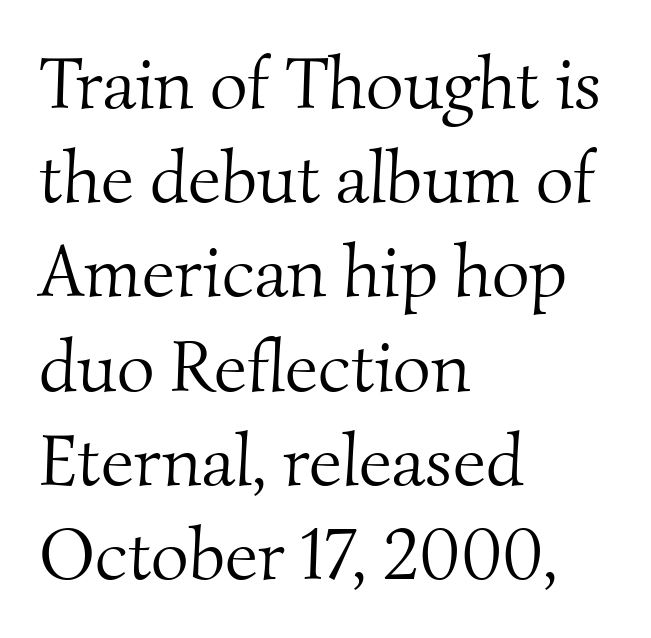
Each stroke keeps to a modest, everyday thickness or less. Rows of type keep a routine distance in the vertical direction. Varying glyph widths throughout — classic text-font behaviour. Beneath every word, the page is bare.
